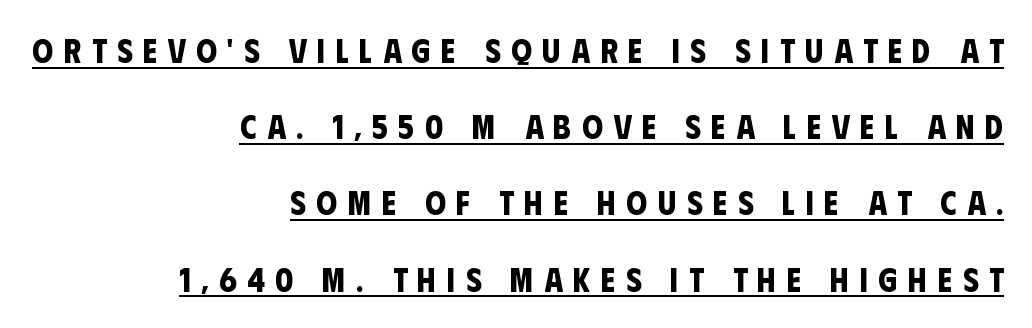
In terms of leading, this rendering errs on the spacious side. This sample uses a sans-serif face. The letters advance in unequal steps, a hallmark of proportional type. The rendering inserts visible extra space after every character. The compositor pushed each line to the right boundary. A full-strength bold gives these letters their thick strokes.
